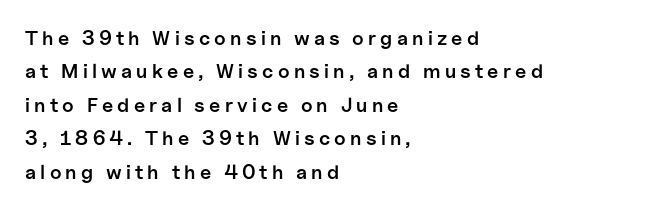
{"italic": "no", "bold": "semi", "underline": "no", "align": "left", "line_spacing": "normal", "line_spacing_ratio": 1.67, "letter_spacing": "wide", "letter_spacing_em": 0.21, "glyph_px": 20}
